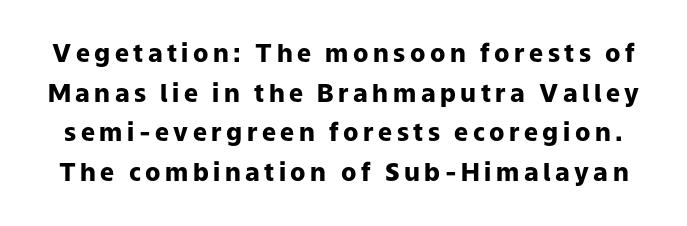
Q: Is the text bold? A: Yes.
Q: Is the text italic (slanted)? A: No, it is upright.
Q: Is the text underlined? A: No.
Q: Is the spacing between lines tight, normal or loose? A: Normal.
